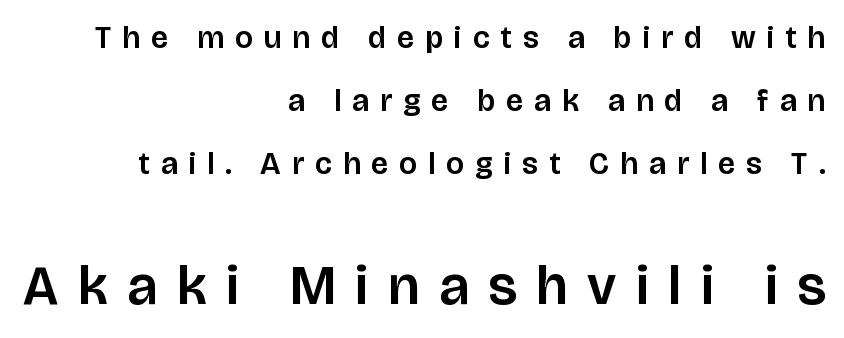
Q: Is the text italic (slanted)? A: No, it is upright.
Q: Is the typeface a serif or a sans-serif typeface? A: Sans-serif.
Q: Is the text underlined? A: No.
Q: How is the paragraph aligned? A: Right-aligned.
Q: Is the spacing between letters normal or unusually wide? A: Unusually wide.
Q: Is the spacing between lines tight, normal or loose? A: Loose.
Q: Which block of text is set in a larger size, the first (top) or the second (bottom)? A: The second (bottom) one.
Q: Width (condensed, normal, or wide)? A: Normal.
Q: Stroke contrast? A: Low.
Q: x-height? A: Large.
Q: Monospaced? A: No.
